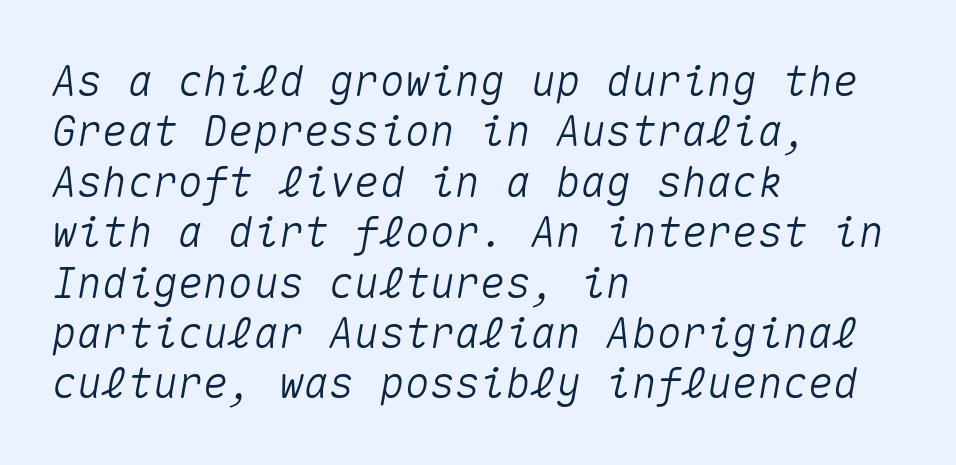
The image shows 42 px text type, italic (leaning right), monospaced; set left-aligned, line spacing 1.2x, normal letter spacing, not underlined; medium stroke contrast and a medium x-height.
